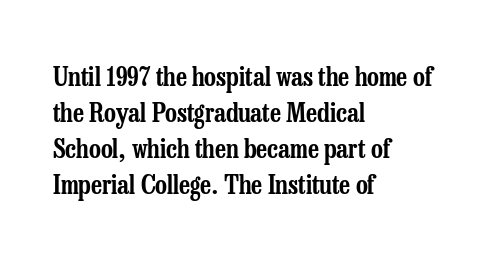
A typesetter would mark this as roman, not italic. Every row of glyphs begins at an identical x-position on the left. Descenders are the only things crossing below the line. Horizontal bands of white between lines are of average thickness.
